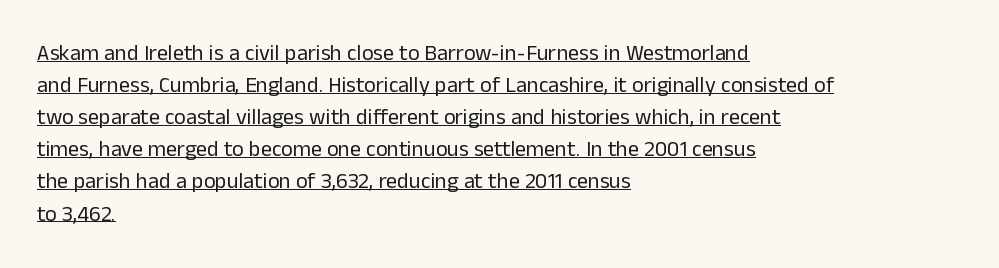
Q: Is the text bold? A: No.
Q: Is the text italic (slanted)? A: No, it is upright.
Q: Is the text underlined? A: Yes.
Q: How is the paragraph aligned? A: Left-aligned.
Q: Is the spacing between letters normal or unusually wide? A: Normal.
Q: Is the spacing between lines tight, normal or loose? A: Normal.
